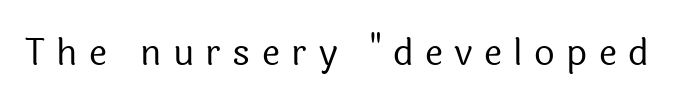
Q: Is the text bold? A: No.
Q: Is the text italic (slanted)? A: No, it is upright.
Q: Is the typeface a serif or a sans-serif typeface? A: Sans-serif.
Q: Is the text underlined? A: No.
Q: Is the spacing between letters normal or unusually wide? A: Unusually wide.
Q: Width (condensed, normal, or wide)? A: Normal.
Q: x-height? A: Medium.
Q: Monospaced? A: No.
